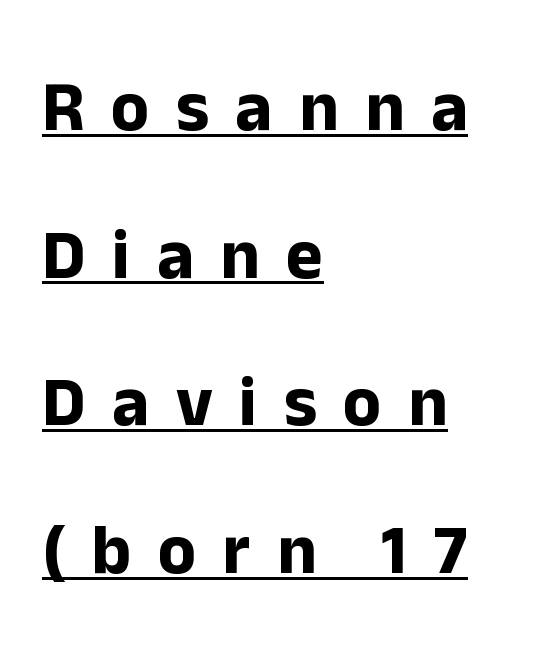
The image shows 70 px bold sans-serif type, upright; set left-aligned, loose line spacing (2.11x), unusually wide letter spacing (+0.38 em), underlined; low stroke contrast and a medium x-height.
